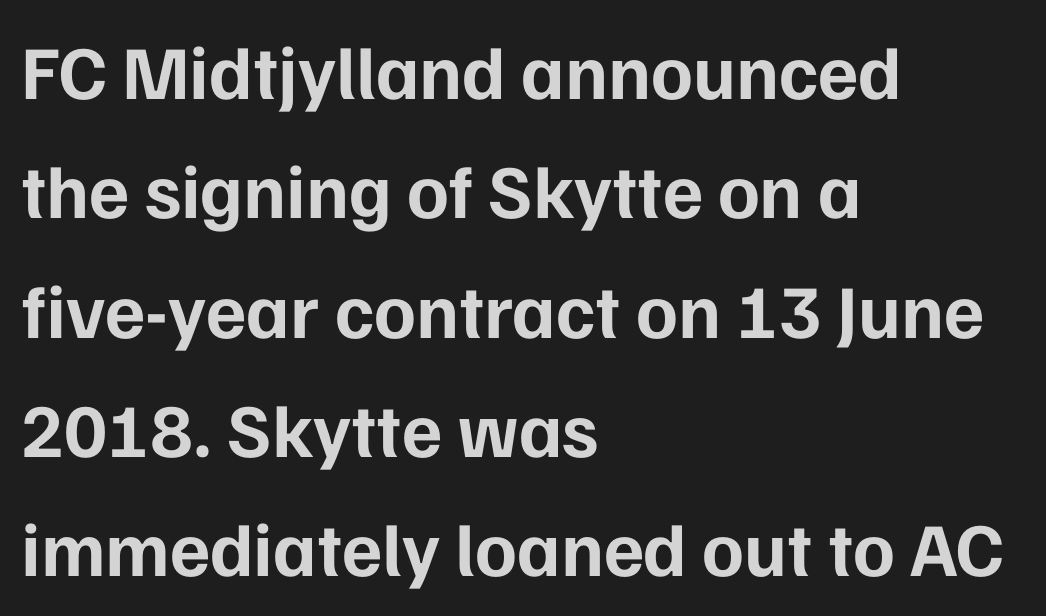
A typesetter would call this proportional, since set widths differ per character. Grotesque or geometric, the face here clearly has no serifs. Characters follow at the spacing the type designer built in. The passage shown stacks its lines at a standard gap.
